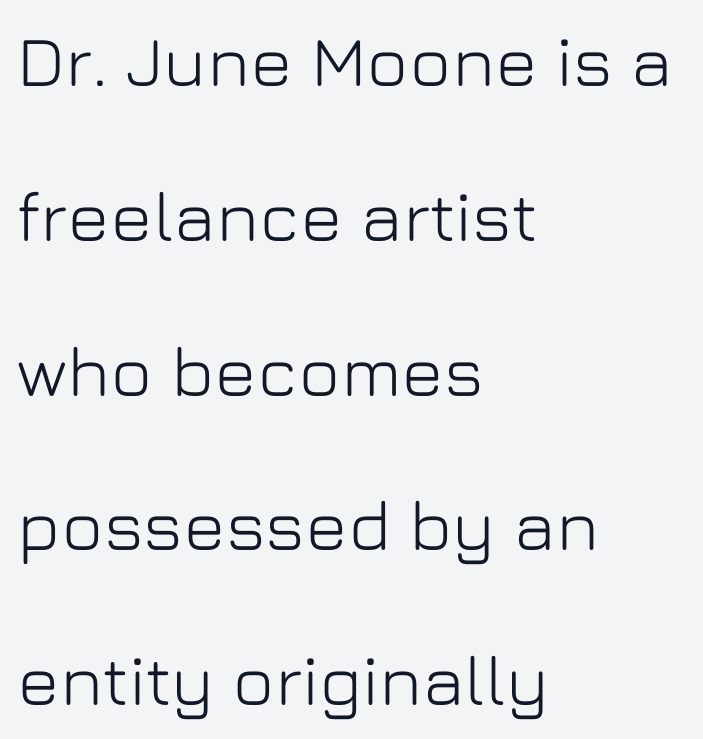
Q: Is the text italic (slanted)? A: No, it is upright.
Q: Is the typeface a serif or a sans-serif typeface? A: Sans-serif.
Q: Is the text underlined? A: No.
Q: How is the paragraph aligned? A: Left-aligned.
Q: Is the spacing between letters normal or unusually wide? A: Normal.
Q: Is the spacing between lines tight, normal or loose? A: Loose.
Q: Width (condensed, normal, or wide)? A: Normal.
Q: Stroke contrast? A: Low.
Q: x-height? A: Medium.
Q: Monospaced? A: No.
